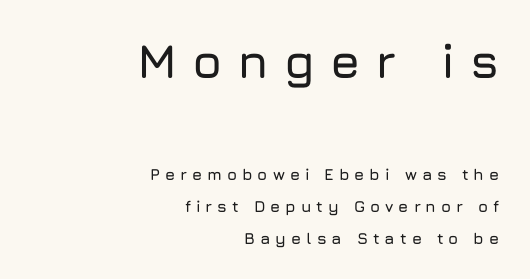
A bare baseline throughout the passage. Style check: upright. Character widths vary here, with narrow letters taking less room than wide ones. Horizontal alignment here is rightward, an uncommon choice for prose.
